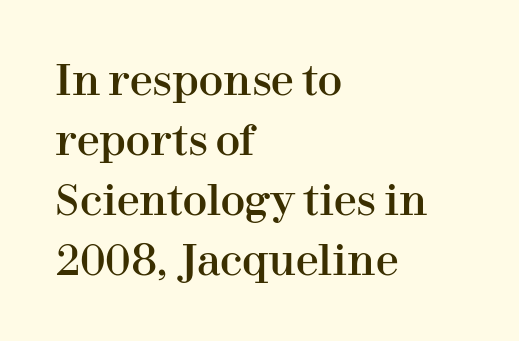
The image shows 41 px serif type, upright; set left-aligned, normal line spacing (1.46x), normal letter spacing, not underlined; high stroke contrast and a medium x-height.
